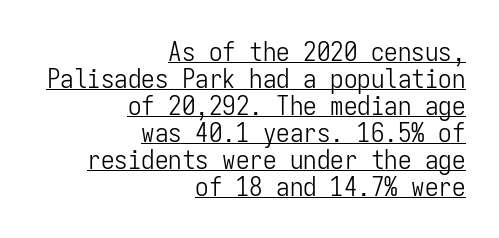
Q: Is the text bold? A: No.
Q: Is the text italic (slanted)? A: No, it is upright.
Q: Is the text underlined? A: Yes.
Q: How is the paragraph aligned? A: Right-aligned.
Q: Is the spacing between letters normal or unusually wide? A: Normal.
Q: Is the spacing between lines tight, normal or loose? A: Tight.
